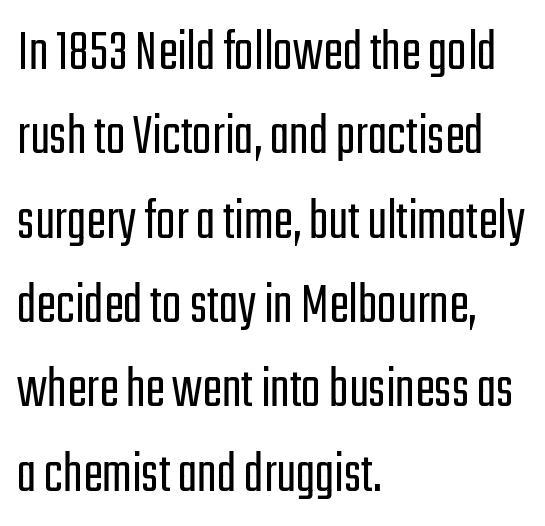
{"serif": "no", "italic": "no", "bold": "no", "weight": "light", "width": "condensed", "stroke_contrast": "low", "x_height": "medium", "monospaced": "no", "underline": "no", "align": "left", "line_spacing": "normal", "line_spacing_ratio": 1.43, "letter_spacing": "normal", "letter_spacing_em": 0.0, "glyph_px": 59}
